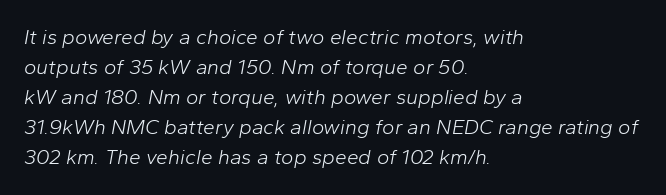
The image shows 21 px text type, italic (leaning right); set left-aligned, normal line spacing (1.43x), normal letter spacing, not underlined.
